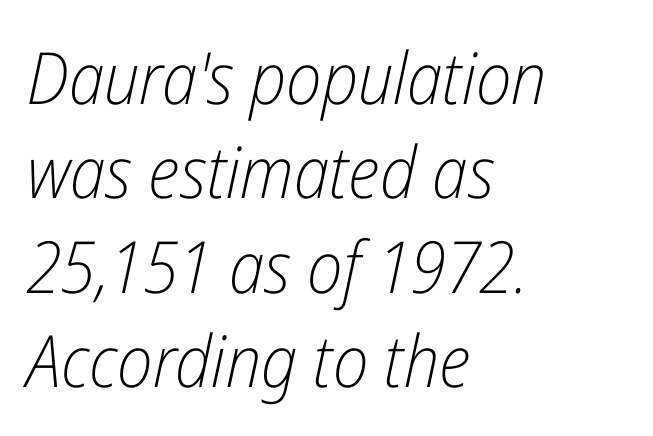
The image shows 72 px light, condensed type, italic (leaning right); set left-aligned, normal line spacing (1.31x), normal letter spacing, not underlined; low stroke contrast and a medium x-height.
